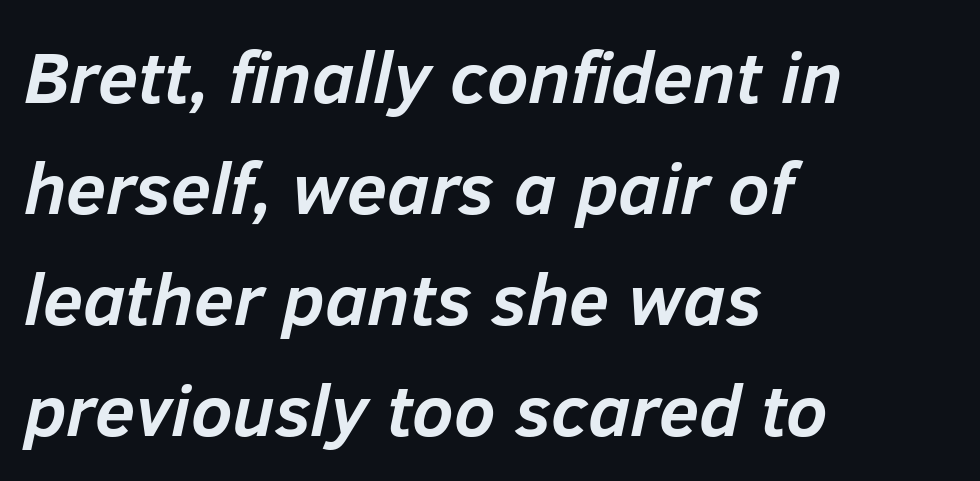
{"italic": "yes", "lean": "right", "slant_degrees": 12, "bold": "yes", "weight": "semibold", "width": "normal", "stroke_contrast": "low", "x_height": "medium", "monospaced": "no", "underline": "no", "align": "left", "line_spacing": "normal", "line_spacing_ratio": 1.52, "letter_spacing": "normal", "letter_spacing_em": 0.0, "glyph_px": 73}
